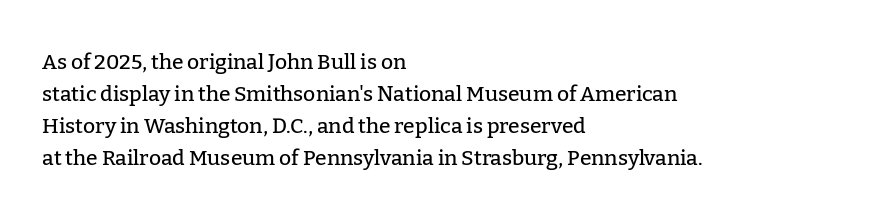
{"italic": "no", "underline": "no", "align": "left", "line_spacing": "normal", "line_spacing_ratio": 1.53, "letter_spacing": "normal", "letter_spacing_em": 0.0, "glyph_px": 21}
